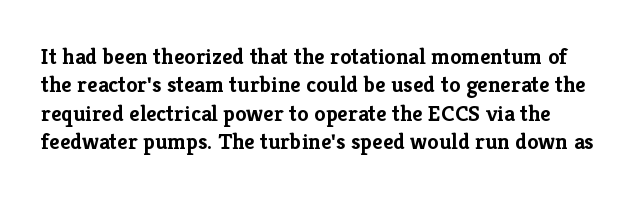
{"italic": "no", "bold": "yes", "underline": "no", "line_spacing_ratio": 1.23, "letter_spacing": "normal", "letter_spacing_em": 0.0, "glyph_px": 23}
